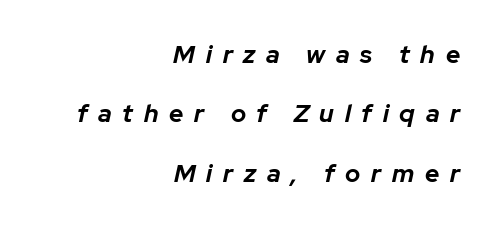
The image shows 25 px bold type, italic (leaning right); set right-aligned, loose line spacing (2.38x), unusually wide letter spacing (+0.43 em), not underlined.
